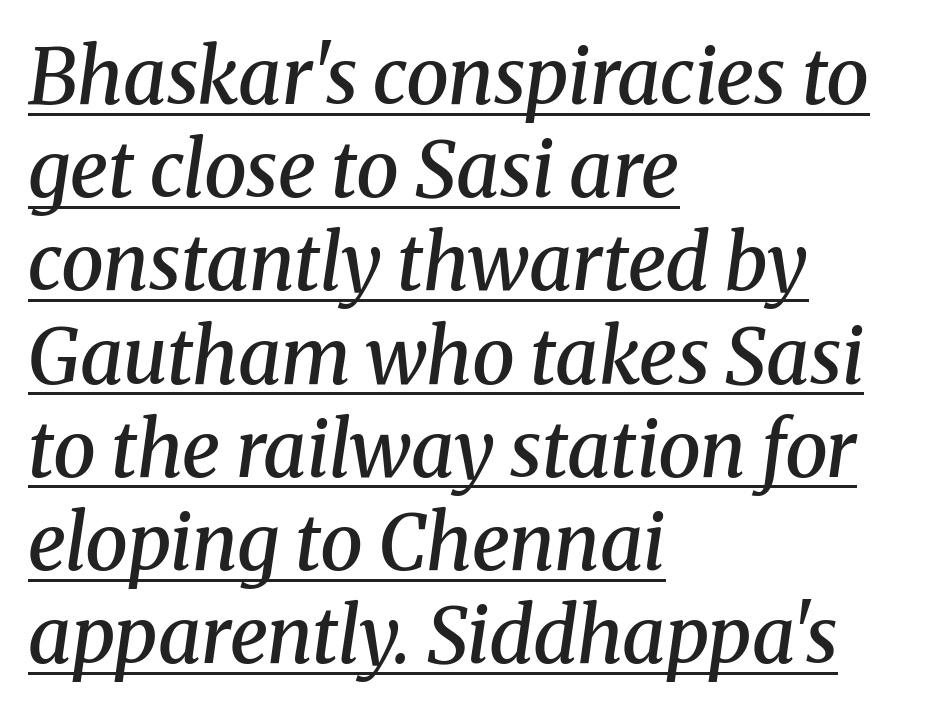
{"serif": "yes", "italic": "yes", "lean": "right", "slant_degrees": 8, "bold": "semi", "weight": "semibold", "width": "normal", "stroke_contrast": "medium", "x_height": "medium", "monospaced": "no", "underline": "yes", "align": "left", "line_spacing_ratio": 1.21, "letter_spacing": "normal", "letter_spacing_em": 0.0, "glyph_px": 77}
